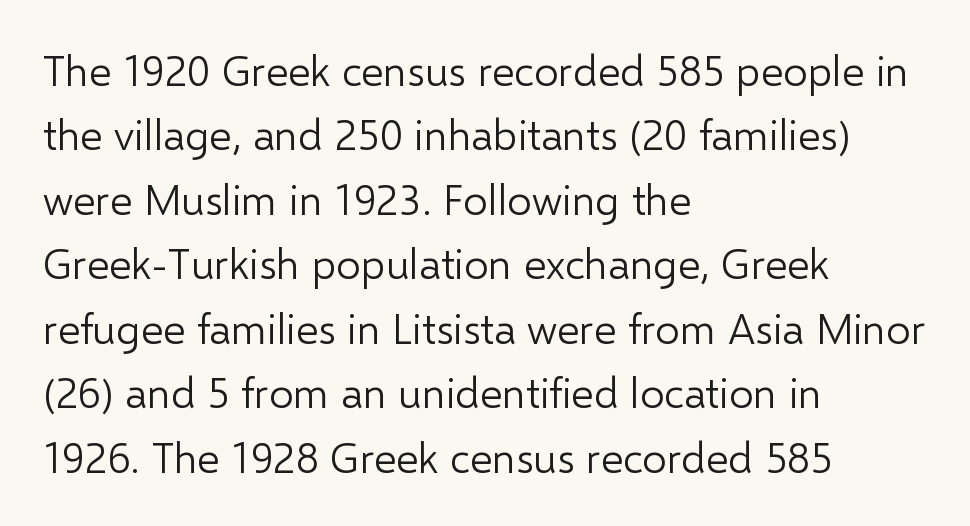
The image shows 43 px light sans-serif type, upright; set left-aligned, normal line spacing (1.5x), normal letter spacing, not underlined; low stroke contrast and a medium x-height.
